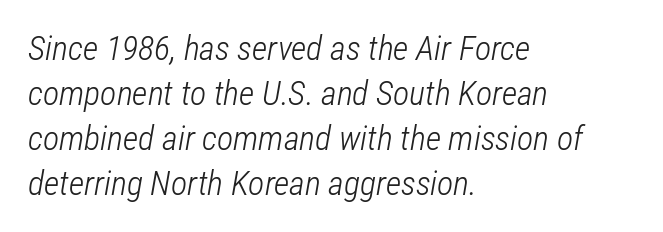
{"italic": "yes", "lean": "right", "slant_degrees": 12, "bold": "no", "weight": "light", "width": "condensed", "stroke_contrast": "low", "x_height": "medium", "monospaced": "no", "underline": "no", "align": "left", "line_spacing": "normal", "line_spacing_ratio": 1.32, "letter_spacing": "normal", "letter_spacing_em": 0.0, "glyph_px": 34}
